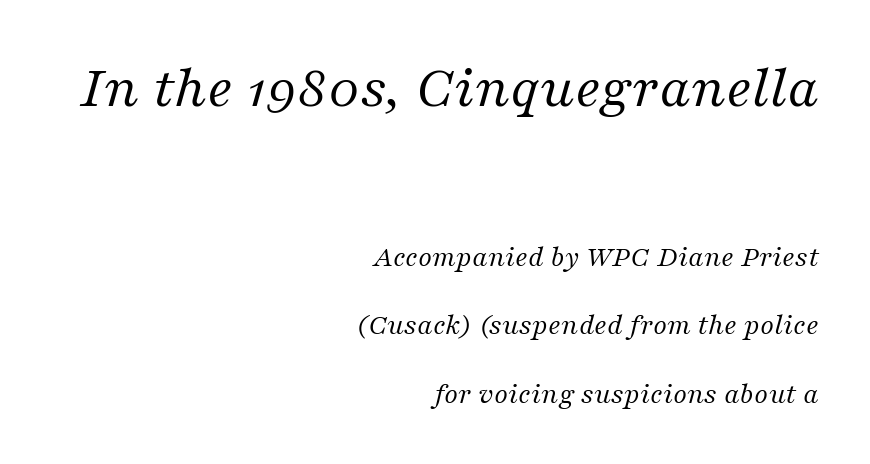
Q: Is the text bold? A: No.
Q: Is the text italic (slanted)? A: Yes, it leans right by about 16 degrees.
Q: Is the typeface a serif or a sans-serif typeface? A: Serif.
Q: Is the text underlined? A: No.
Q: How is the paragraph aligned? A: Right-aligned.
Q: Is the spacing between letters normal or unusually wide? A: Normal.
Q: Is the spacing between lines tight, normal or loose? A: Loose.
Q: Which block of text is set in a larger size, the first (top) or the second (bottom)? A: The first (top) one.
Q: Width (condensed, normal, or wide)? A: Normal.
Q: Stroke contrast? A: Medium.
Q: x-height? A: Medium.
Q: Monospaced? A: No.
